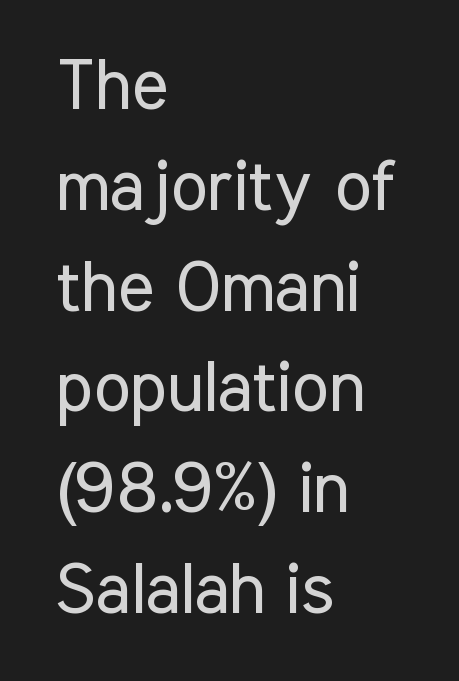
Q: Is the text bold? A: No.
Q: Is the text italic (slanted)? A: No, it is upright.
Q: Is the typeface a serif or a sans-serif typeface? A: Sans-serif.
Q: Is the text underlined? A: No.
Q: How is the paragraph aligned? A: Left-aligned.
Q: Is the spacing between letters normal or unusually wide? A: Normal.
Q: Is the spacing between lines tight, normal or loose? A: Normal.
Q: Width (condensed, normal, or wide)? A: Condensed.
Q: Stroke contrast? A: Low.
Q: x-height? A: Medium.
Q: Monospaced? A: No.
